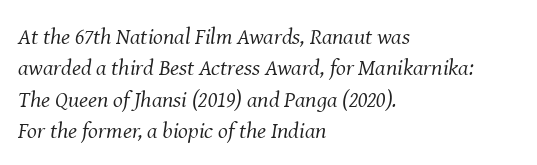
Q: Is the text bold? A: No.
Q: Is the text italic (slanted)? A: Yes, it leans right by about 8 degrees.
Q: Is the text underlined? A: No.
Q: How is the paragraph aligned? A: Left-aligned.
Q: Is the spacing between letters normal or unusually wide? A: Normal.
Q: Is the spacing between lines tight, normal or loose? A: Normal.
